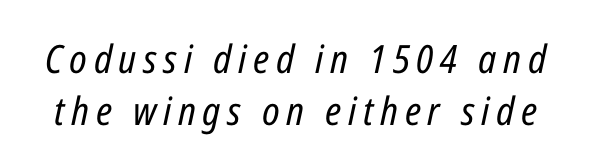
The image shows 39 px regular-weight, condensed type, italic (leaning right); set normal line spacing (1.33x), not underlined; low stroke contrast and a medium x-height.
